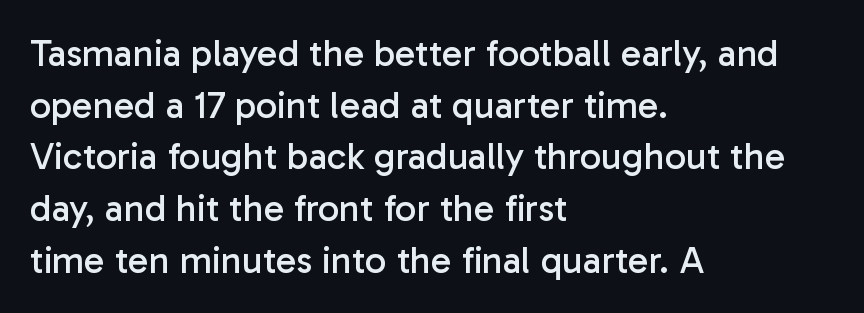
Q: Is the text bold? A: No.
Q: Is the text italic (slanted)? A: No, it is upright.
Q: Is the typeface a serif or a sans-serif typeface? A: Sans-serif.
Q: Is the text underlined? A: No.
Q: How is the paragraph aligned? A: Left-aligned.
Q: Is the spacing between letters normal or unusually wide? A: Normal.
Q: Is the spacing between lines tight, normal or loose? A: Normal.
Q: Width (condensed, normal, or wide)? A: Normal.
Q: Stroke contrast? A: Low.
Q: x-height? A: Medium.
Q: Monospaced? A: No.
